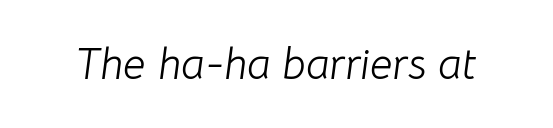
The image shows 44 px light type, italic (leaning right); set normal letter spacing, not underlined; low stroke contrast and a medium x-height.
